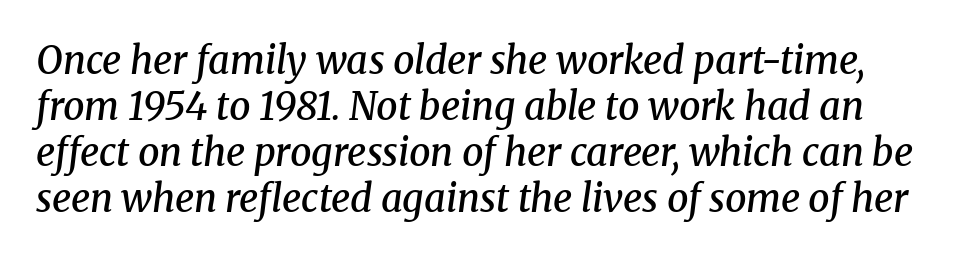
Q: Is the text bold? A: Semi-bold.
Q: Is the text italic (slanted)? A: Yes, it leans right by about 8 degrees.
Q: Is the typeface a serif or a sans-serif typeface? A: Serif.
Q: Is the text underlined? A: No.
Q: Is the spacing between letters normal or unusually wide? A: Normal.
Q: Width (condensed, normal, or wide)? A: Normal.
Q: Stroke contrast? A: Medium.
Q: x-height? A: Medium.
Q: Monospaced? A: No.
